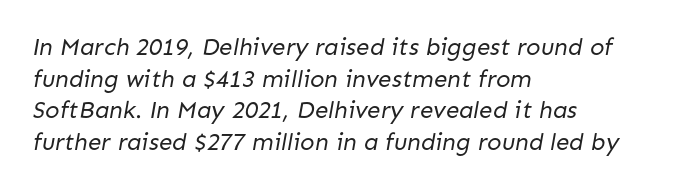
The image shows 24 px text type; set left-aligned, normal line spacing (1.32x), normal letter spacing, not underlined.
